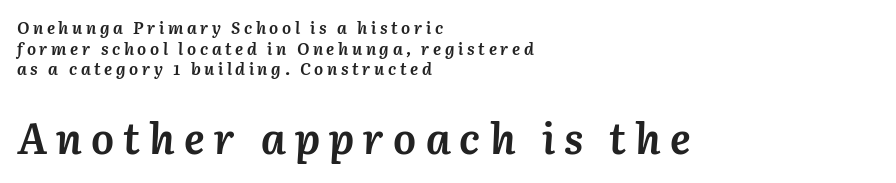
Q: Is the text bold? A: Yes.
Q: Is the text italic (slanted)? A: Yes, it leans right by about 3 degrees.
Q: Is the text underlined? A: No.
Q: How is the paragraph aligned? A: Left-aligned.
Q: Is the spacing between letters normal or unusually wide? A: Unusually wide.
Q: Which block of text is set in a larger size, the first (top) or the second (bottom)? A: The second (bottom) one.
Q: Width (condensed, normal, or wide)? A: Normal.
Q: Stroke contrast? A: Medium.
Q: x-height? A: Medium.
Q: Monospaced? A: No.
